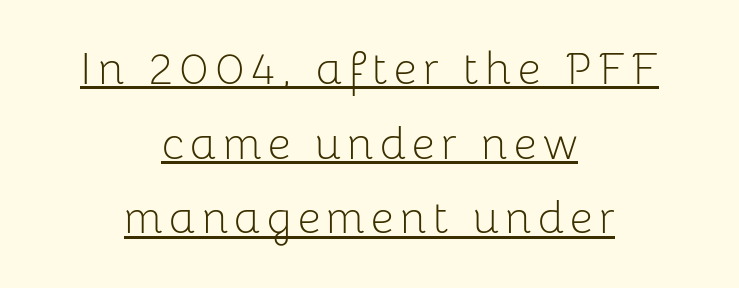
One-word summary of the alignment: center. Students, observe the line beneath the letters — that is underlining. The specimen reads as upright at a glance. Spacing verdict: proportional, widths tailored to each character. Is the stroke heavy? The answer is a plain regular-or-lighter. Baseline-to-baseline distance is the conventional proportion of letter height.
